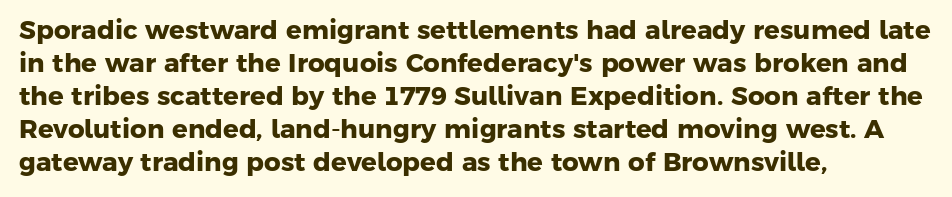
The image shows 26 px bold type; set left-aligned, normal line spacing (1.27x), normal letter spacing, not underlined.
